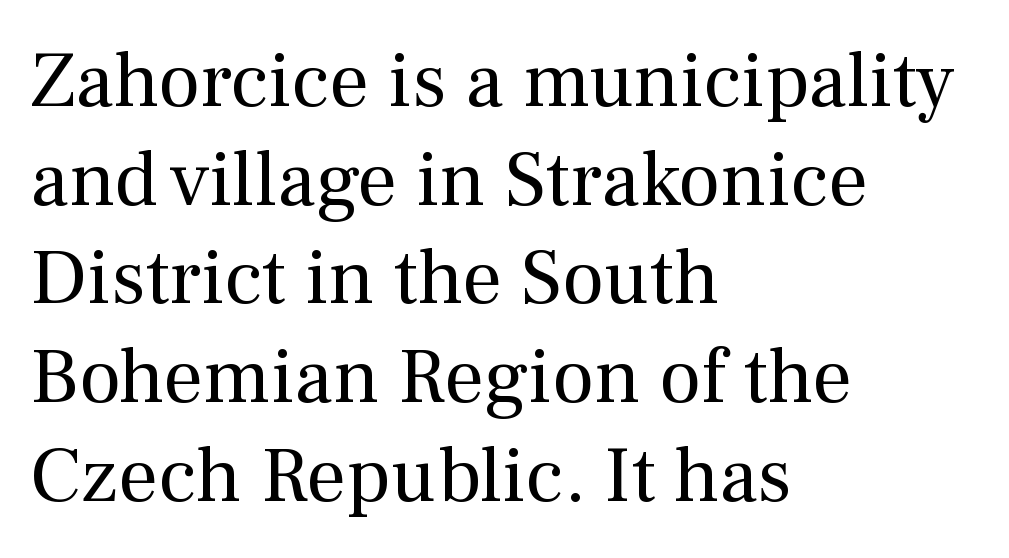
Q: Is the text bold? A: No.
Q: Is the text italic (slanted)? A: No, it is upright.
Q: Is the typeface a serif or a sans-serif typeface? A: Serif.
Q: Is the text underlined? A: No.
Q: How is the paragraph aligned? A: Left-aligned.
Q: Is the spacing between letters normal or unusually wide? A: Normal.
Q: Is the spacing between lines tight, normal or loose? A: Normal.
Q: Width (condensed, normal, or wide)? A: Normal.
Q: Stroke contrast? A: Medium.
Q: x-height? A: Medium.
Q: Monospaced? A: No.
